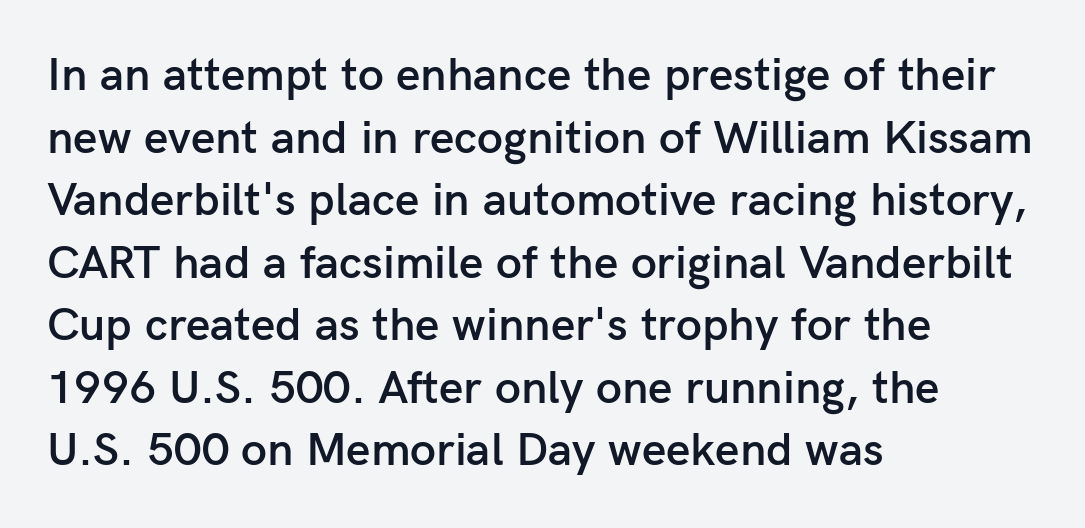
The string is rendered with underlining switched off. The font's upright variant was chosen for this text. These lines are rendered in a variable-pitch font. The tracking reads as untouched default to a designer's eye.
